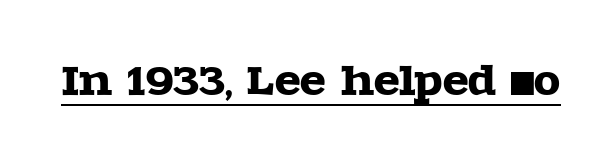
{"serif": "yes", "italic": "no", "width": "wide", "x_height": "large", "monospaced": "no", "underline": "yes", "letter_spacing": "normal", "letter_spacing_em": 0.0, "glyph_px": 38}
